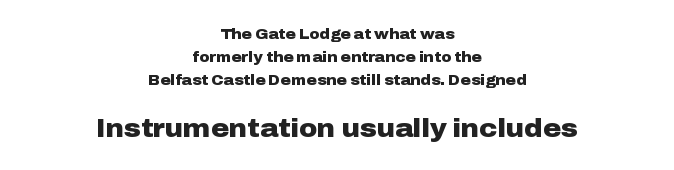
The image shows 25 px bold type, upright; set centered, normal line spacing (1.65x), normal letter spacing, not underlined; the second (bottom) block is 1.79x larger.
